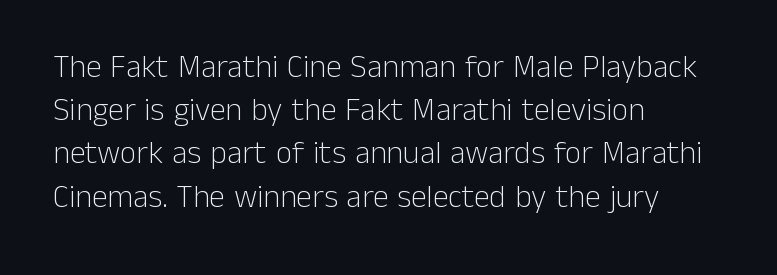
Ink coverage per letter is moderate at most. This sample uses a sans-serif face. This is the regular roman posture of the typeface. Just letters on the line, the space beneath them empty. Quick note: interline space is typical.
